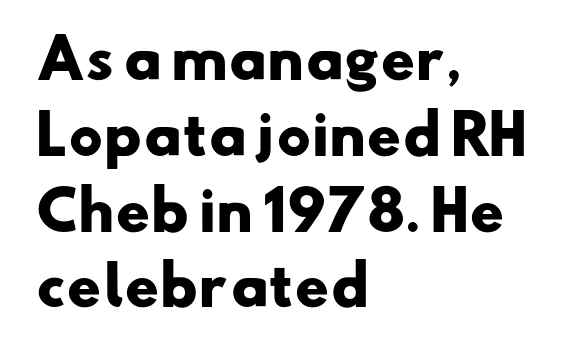
The image shows 53 px heavy, wide sans-serif type; set left-aligned, normal line spacing (1.43x), normal letter spacing, not underlined; low stroke contrast and a small x-height.
